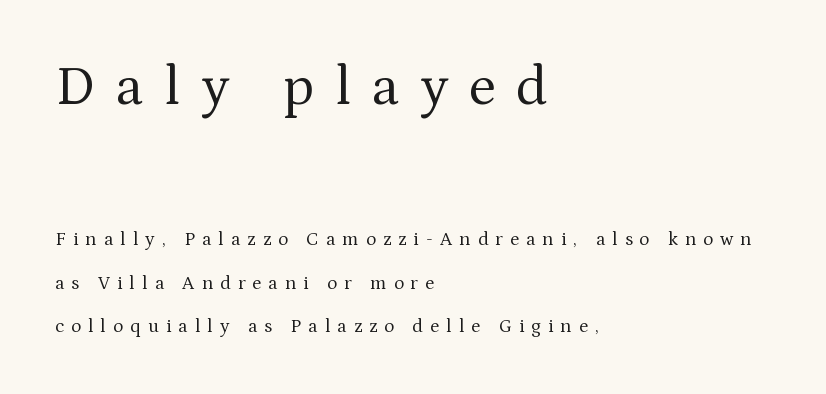
The image shows 56 px regular-weight serif type, upright; set left-aligned, loose line spacing (2.29x), unusually wide letter spacing (+0.37 em), not underlined; the first (top) block is 2.95x larger; medium stroke contrast and a medium x-height.
